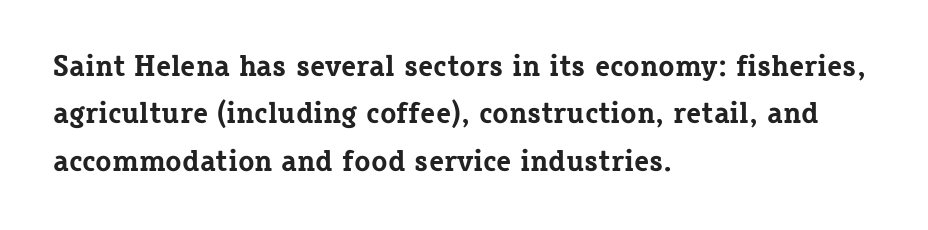
{"serif": "yes", "italic": "no", "bold": "yes", "weight": "bold", "width": "normal", "stroke_contrast": "low", "x_height": "medium", "monospaced": "no", "underline": "no", "align": "left", "line_spacing": "normal", "line_spacing_ratio": 1.58, "letter_spacing": "normal", "letter_spacing_em": 0.0, "glyph_px": 30}
